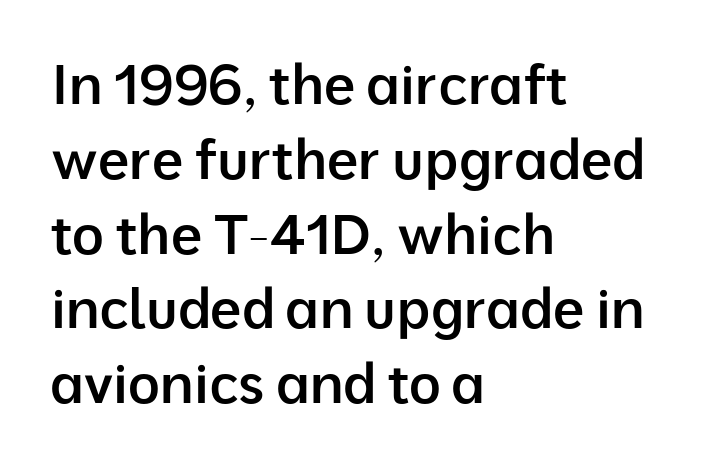
{"serif": "no", "italic": "no", "bold": "semi", "weight": "semibold", "width": "normal", "stroke_contrast": "low", "x_height": "medium", "monospaced": "no", "underline": "no", "align": "left", "line_spacing": "normal", "line_spacing_ratio": 1.36, "letter_spacing": "normal", "letter_spacing_em": 0.0, "glyph_px": 55}
